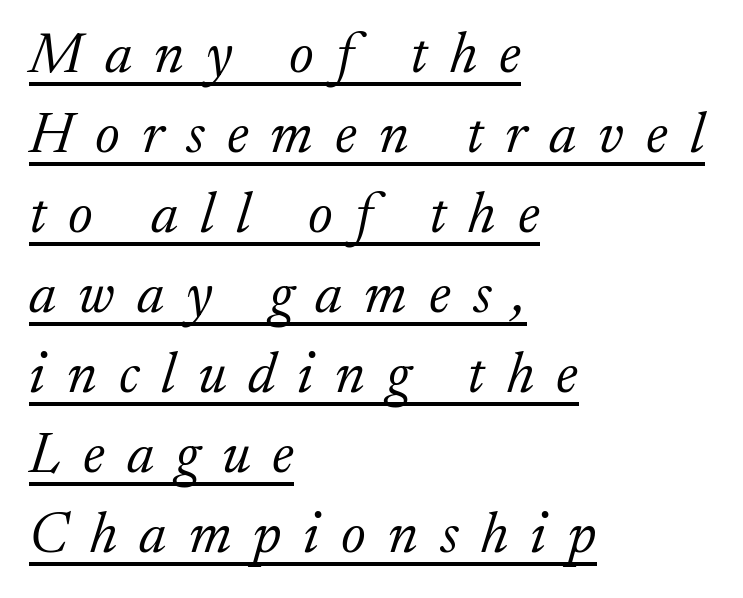
You can tell it's italic because the verticals aren't actually vertical. The compositor pushed each line to the left boundary. Glance below the letters and you will spot a drawn line. Do the characters align in a grid? No, the font is proportional.
